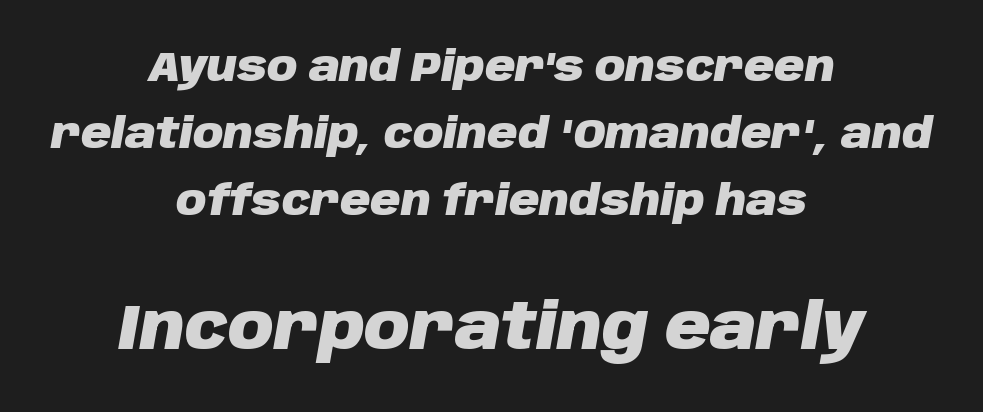
Underlining? Definitely not there. The passage shown is typed in a proportional face where columns would drift. This rendering leaves character spacing at its baseline value. The axis of the letterforms is tilted away from vertical. The rendering enlarges the type as you move from the upper chunk to the lower.
